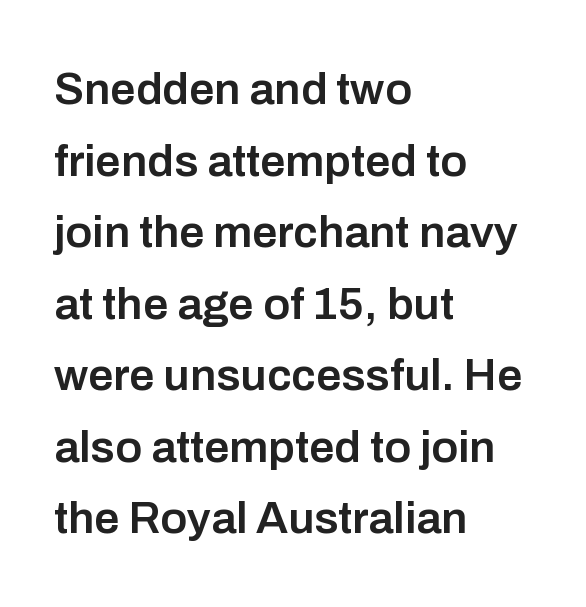
The image shows 45 px semibold sans-serif type, upright; set left-aligned, normal line spacing (1.59x), normal letter spacing, not underlined; low stroke contrast and a medium x-height.
